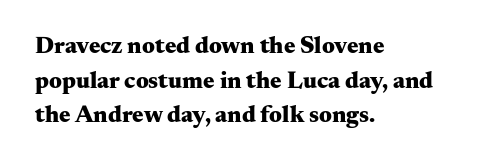
Rule under the text: the space is simply empty. Nothing unusual about the tracking: characters are spaced as the font intends. Leading: standard. This sample uses an upright cut, with every glyph sitting square on the baseline. Set as a true bold cut, around the 700 mark. Line beginnings align vertically; line endings do not.
